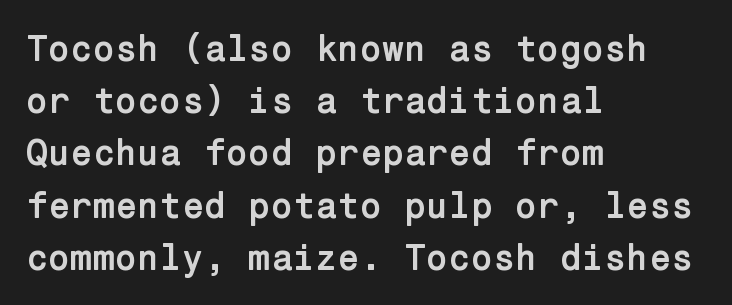
The image shows 36 px semibold sans-serif type, upright; set left-aligned, normal line spacing (1.45x), normal letter spacing, not underlined; low stroke contrast and a medium x-height.
